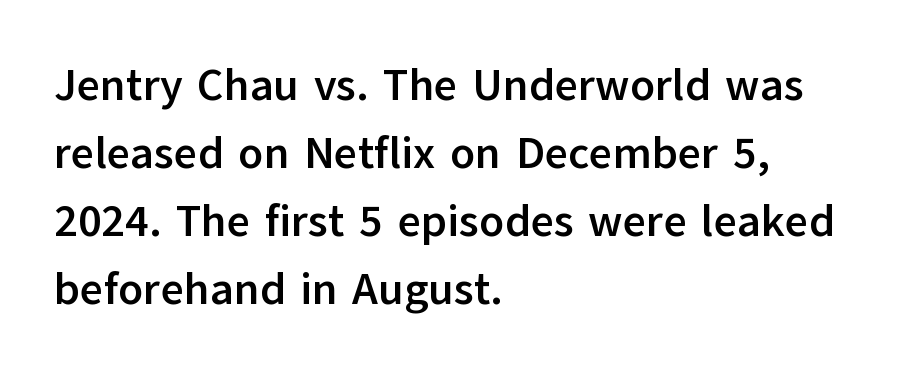
Vertical strokes here are truly vertical. Emphasis by weight is at full strength: bold. The paragraph shown leans on its left margin. These lines are rendered in a variable-pitch font. This is sans-serif lettering, the kind often seen on screens and signage. Each row of text sits above clean, open space.
